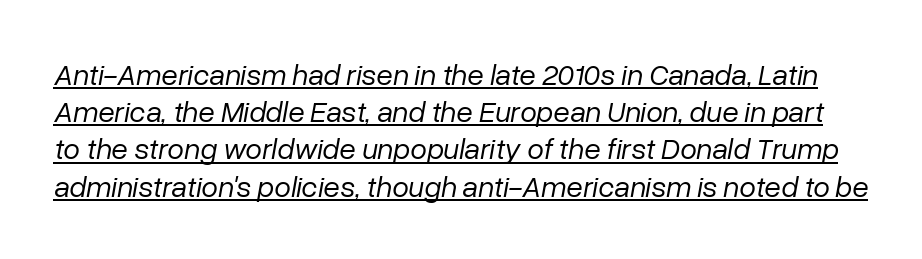
Stems here are at most as thick as an everyday book face. The font's italic variant was chosen for this text. The type is set solid horizontally, with unmodified tracking. The passage shown is typed in a proportional face where columns would drift. Does a line run under the words? Yes, clearly.
